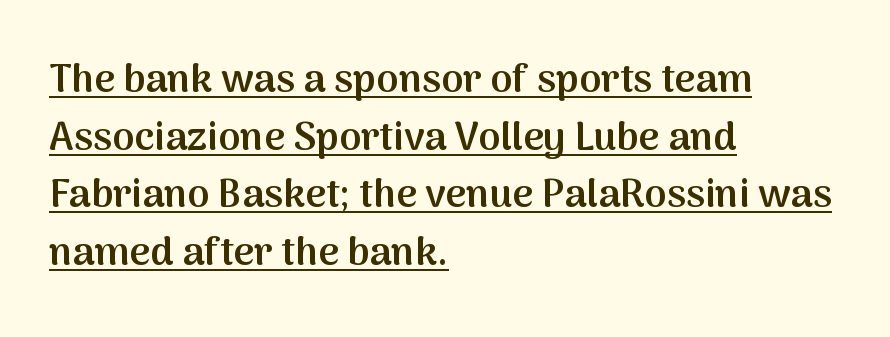
Q: Is the text bold? A: Semi-bold.
Q: Is the text italic (slanted)? A: No, it is upright.
Q: Is the typeface a serif or a sans-serif typeface? A: Sans-serif.
Q: Is the text underlined? A: Yes.
Q: How is the paragraph aligned? A: Left-aligned.
Q: Is the spacing between letters normal or unusually wide? A: Normal.
Q: Is the spacing between lines tight, normal or loose? A: Normal.
Q: Width (condensed, normal, or wide)? A: Normal.
Q: Stroke contrast? A: Medium.
Q: x-height? A: Medium.
Q: Monospaced? A: No.
